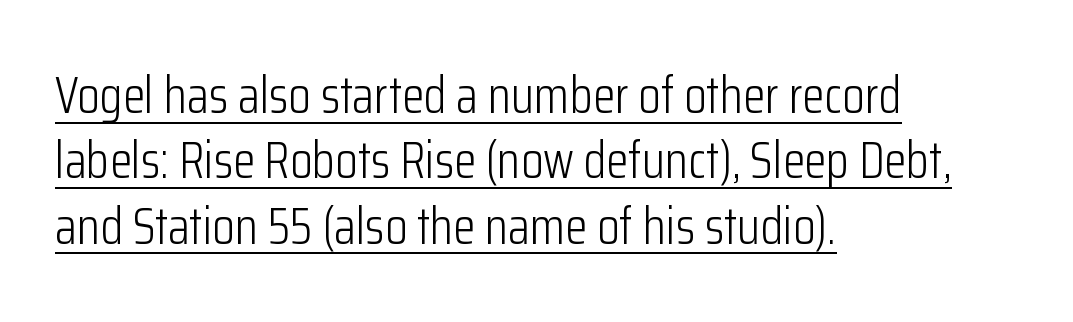
The image shows 51 px light, condensed sans-serif type, upright; set left-aligned, normal line spacing (1.28x), normal letter spacing, underlined; low stroke contrast and a medium x-height.
